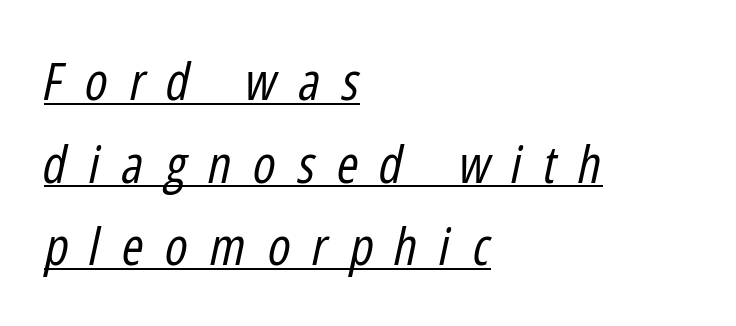
All the whitespace from short lines collects on the right. Successive baselines arrive at the customary interval. Has an underline been added? It has. The line texture is sparse and dotted thanks to wide tracking.
